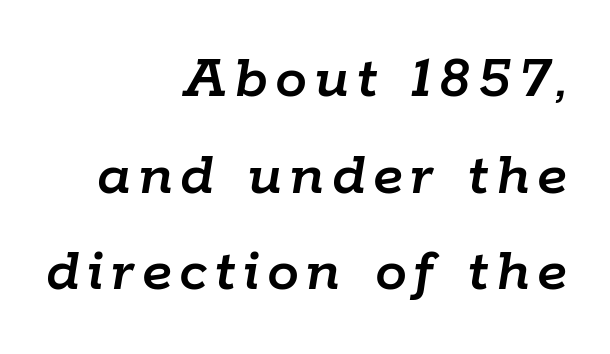
The axis of the letterforms is tilted away from vertical. The vertical gap from one line to the next is medium. Spacing verdict: proportional, widths tailored to each character. If you drew a ruler down the right edge, every line would touch it.
